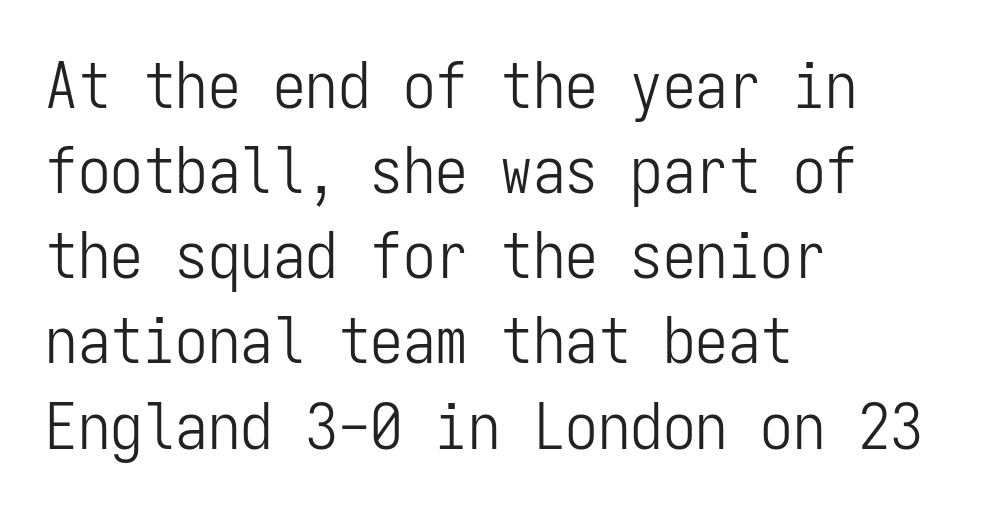
This rendering leaves character spacing at its baseline value. This rendering employs a face without finishing strokes, i.e., a sans-serif. These glyphs show unthickened strokes, regular width or finer. Style check: upright. The rag falls on the right side of this text block. Interline gaps are of average width in this sample.
